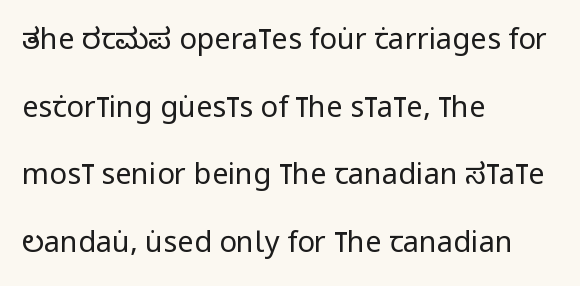
The image shows 29 px regular-weight, condensed sans-serif type, upright; set left-aligned, loose line spacing (2.33x), normal letter spacing, not underlined; low stroke contrast and a large x-height.
